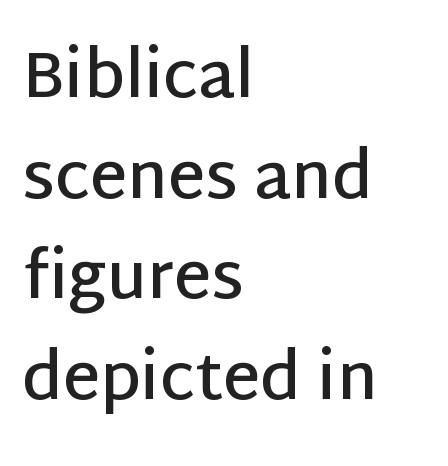
{"serif": "no", "italic": "no", "bold": "semi", "weight": "semibold", "width": "normal", "stroke_contrast": "low", "x_height": "large", "monospaced": "no", "underline": "no", "align": "left", "line_spacing": "normal", "line_spacing_ratio": 1.55, "letter_spacing": "normal", "letter_spacing_em": 0.0, "glyph_px": 65}
